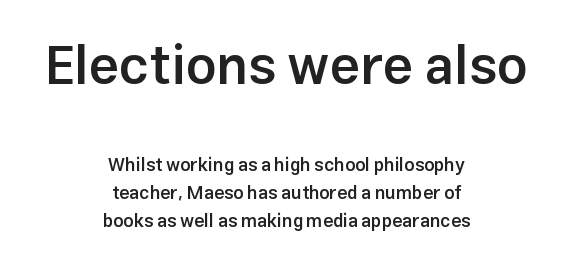
Only glyphs here, with clear space below each row. Standard letterfit; no display-style spreading of the glyphs. The vertical gap from one line to the next is medium. Size hierarchy here favors the leading block over the trailing one.
